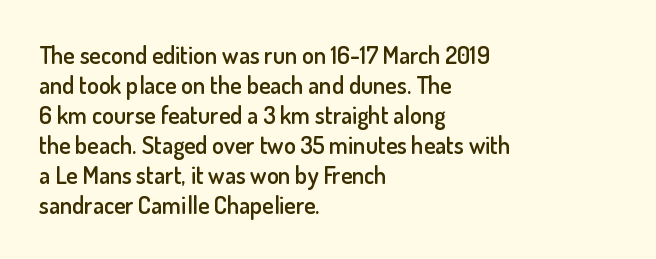
Unmarked baselines from the first word to the last. The leading is moderate, giving the passage an even texture. A bit beefed up — I'd call it semibold rather than bold. Horizontal alignment here is leftward, the default for most running prose. Style check: upright. Honestly, the letter spacing is just normal — you wouldn't notice it.
